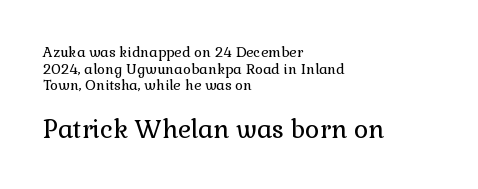
Q: Is the text bold? A: No.
Q: Is the text italic (slanted)? A: No, it is upright.
Q: Is the text underlined? A: No.
Q: How is the paragraph aligned? A: Left-aligned.
Q: Is the spacing between letters normal or unusually wide? A: Normal.
Q: Which block of text is set in a larger size, the first (top) or the second (bottom)? A: The second (bottom) one.
